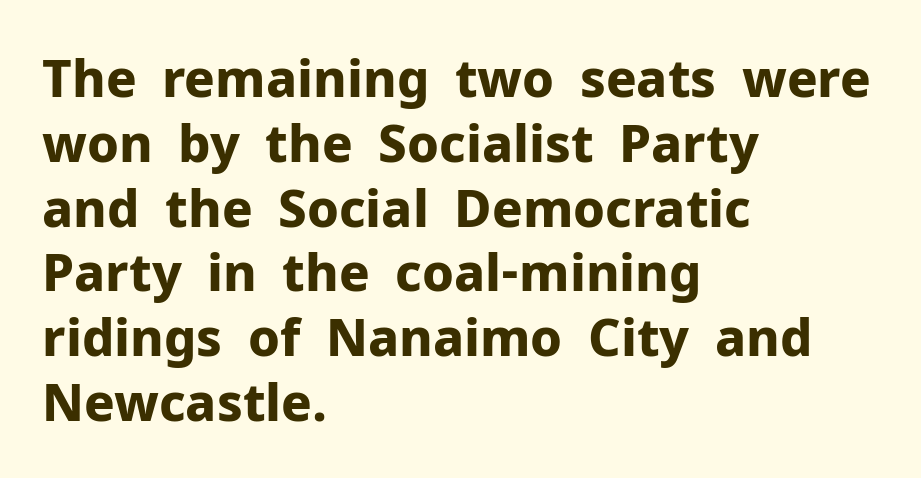
The image shows 51 px bold sans-serif type, upright; set left-aligned, normal line spacing (1.27x), normal letter spacing, not underlined; low stroke contrast and a medium x-height.
